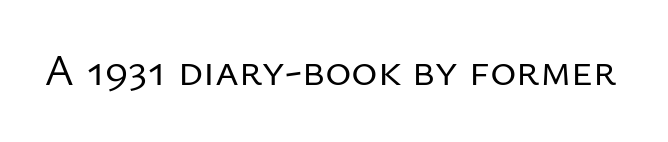
The image shows 45 px regular-weight sans-serif type, upright; set normal letter spacing, not underlined; low stroke contrast and a medium x-height.
